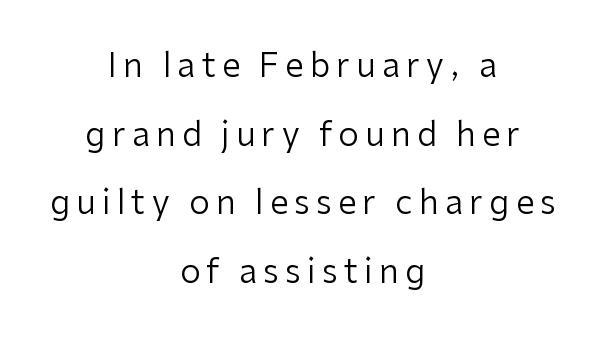
The string is rendered with underlining switched off. Style check: upright. Observe the absence of serifs on each vertical stroke in this sample. The font is comparable to plain body text, perhaps lighter.
